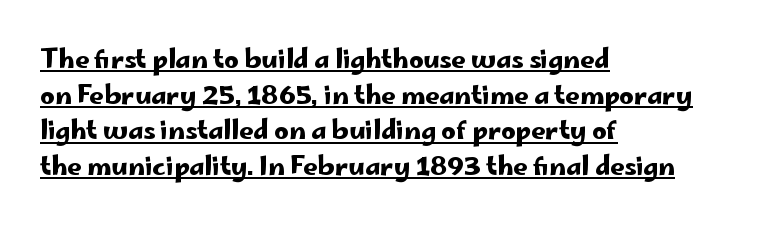
{"italic": "no", "underline": "yes", "align": "left", "line_spacing": "normal", "line_spacing_ratio": 1.43, "letter_spacing": "normal", "letter_spacing_em": 0.0, "glyph_px": 25}
